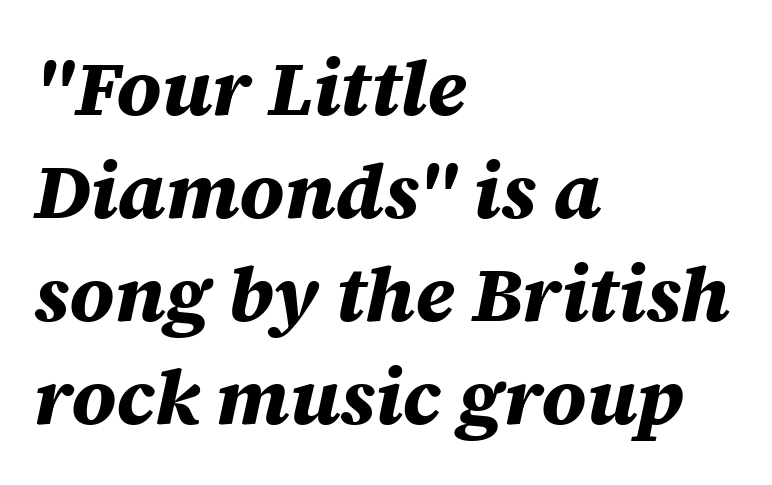
Compared with typical paragraphs, the rows here are spaced about the same. A student would call this left alignment; a typographer would say flush left, rag right. Plenty of ink on the page — the face is bold. How are the letters spaced? Ordinarily, with no added tracking. The letters advance in unequal steps, a hallmark of proportional type. Rendered with sloped, italic letterforms.
